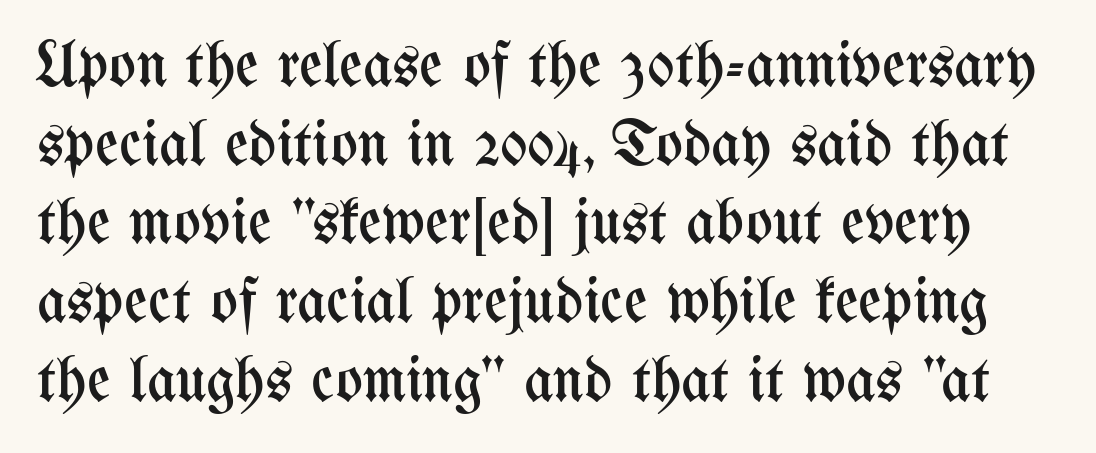
The baseline area is clear. Posture: upright roman. Caption: standard tracking, unaltered. The weight would be labelled regular, book, light, or lighter still. The passage shown is typed in a proportional face where columns would drift.
